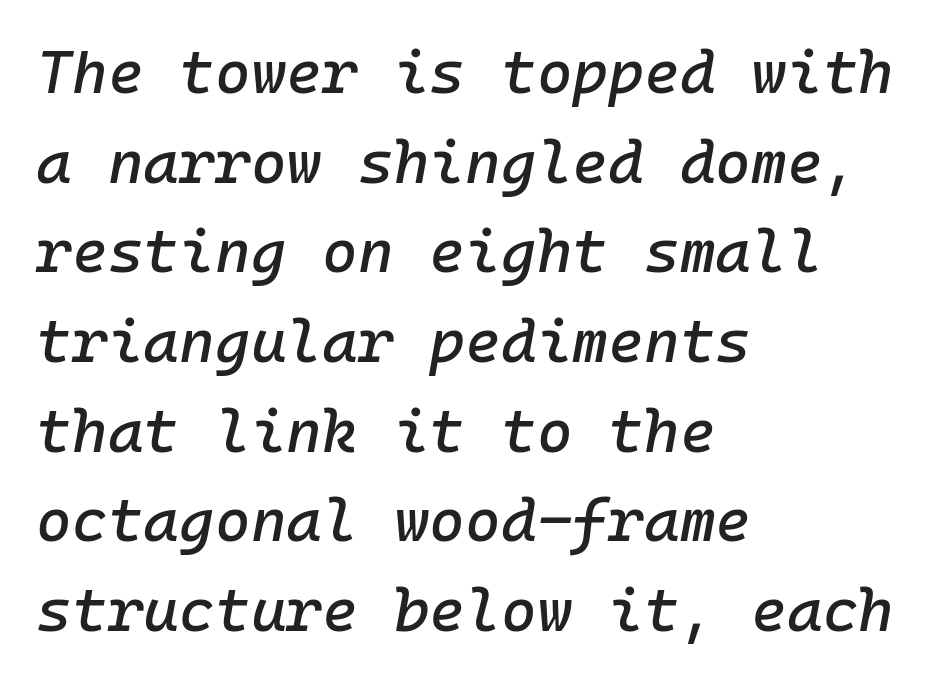
Q: Is the text italic (slanted)? A: Yes, it leans right by about 10 degrees.
Q: Is the text underlined? A: No.
Q: How is the paragraph aligned? A: Left-aligned.
Q: Is the spacing between letters normal or unusually wide? A: Normal.
Q: Is the spacing between lines tight, normal or loose? A: Normal.
Q: Width (condensed, normal, or wide)? A: Normal.
Q: Stroke contrast? A: Low.
Q: x-height? A: Medium.
Q: Monospaced? A: Yes.
